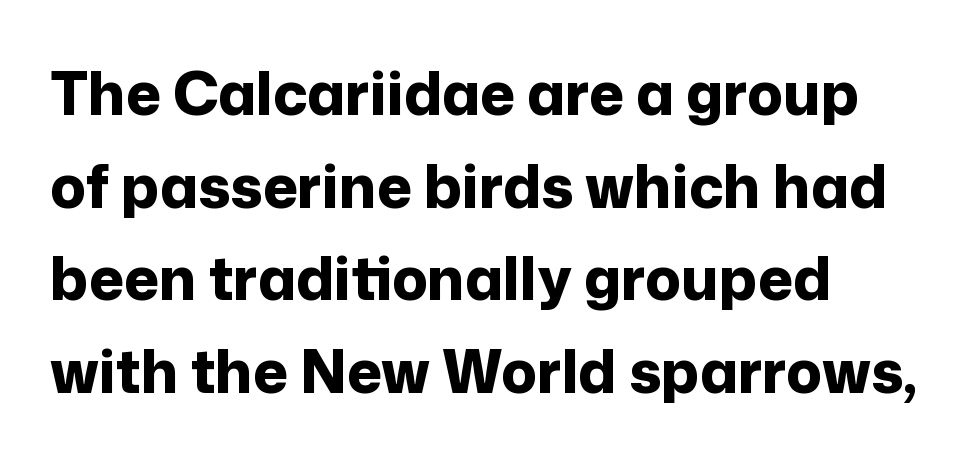
Q: Is the text bold? A: Yes.
Q: Is the text italic (slanted)? A: No, it is upright.
Q: Is the typeface a serif or a sans-serif typeface? A: Sans-serif.
Q: Is the text underlined? A: No.
Q: How is the paragraph aligned? A: Left-aligned.
Q: Is the spacing between letters normal or unusually wide? A: Normal.
Q: Is the spacing between lines tight, normal or loose? A: Normal.
Q: Width (condensed, normal, or wide)? A: Normal.
Q: Stroke contrast? A: Low.
Q: x-height? A: Medium.
Q: Monospaced? A: No.
